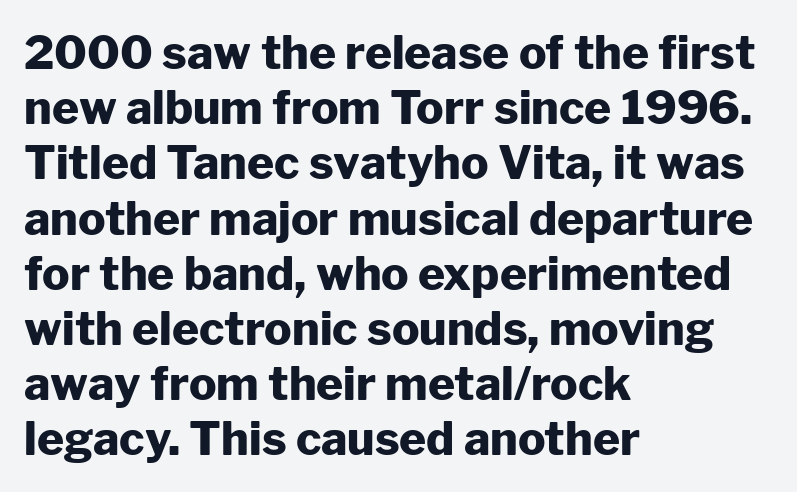
Layout note: lines flush left. This sample uses an upright cut, with every glyph sitting square on the baseline. Look at the bottom of the vertical strokes: they stop flat, with no serifs. The passage shown is not underscored anywhere. Each letter keeps its own natural width here, so spacing adapts to shape.
